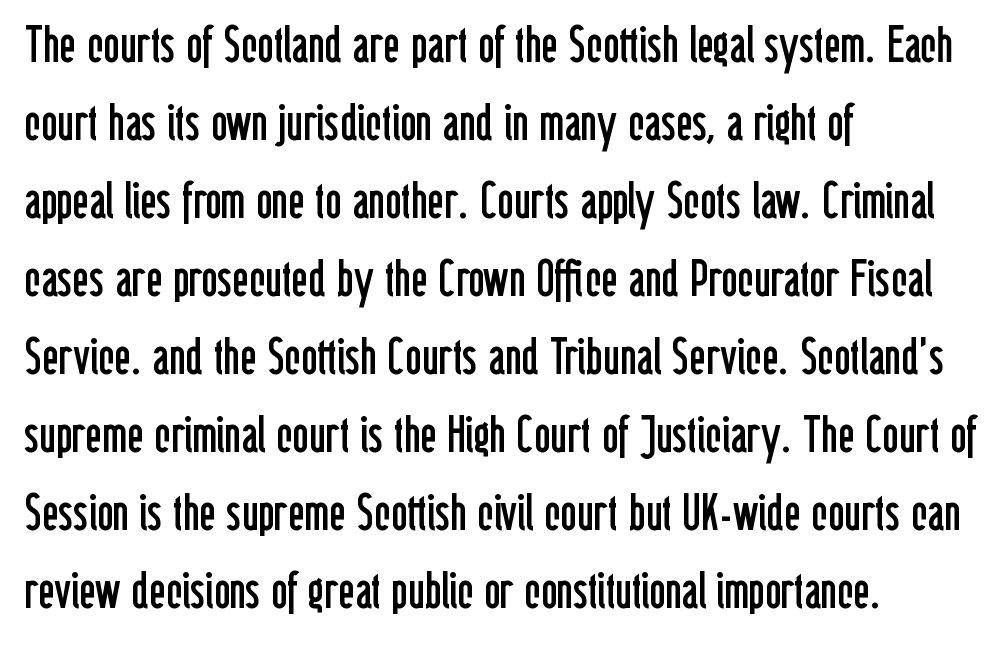
{"serif": "no", "italic": "no", "bold": "no", "weight": "regular", "width": "condensed", "stroke_contrast": "low", "x_height": "medium", "monospaced": "no", "underline": "no", "align": "left", "line_spacing": "normal", "line_spacing_ratio": 1.56, "letter_spacing": "normal", "letter_spacing_em": 0.0, "glyph_px": 50}
